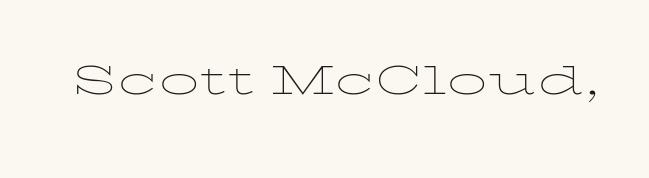
Q: Is the text bold? A: No.
Q: Is the text italic (slanted)? A: No, it is upright.
Q: Is the text underlined? A: No.
Q: Is the spacing between letters normal or unusually wide? A: Normal.
Q: Width (condensed, normal, or wide)? A: Wide.
Q: Stroke contrast? A: Low.
Q: x-height? A: Medium.
Q: Monospaced? A: No.
